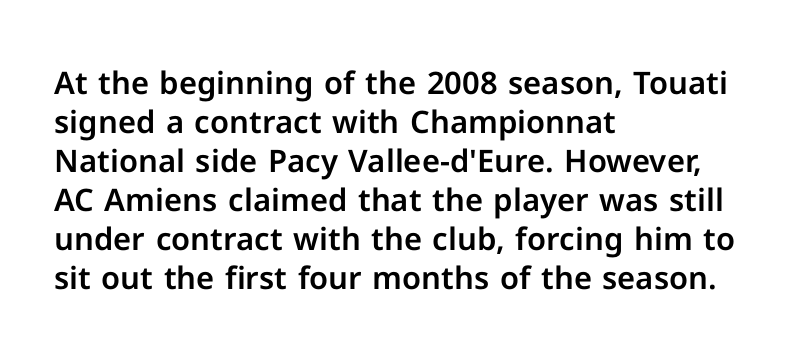
Q: Is the text italic (slanted)? A: No, it is upright.
Q: Is the typeface a serif or a sans-serif typeface? A: Sans-serif.
Q: Is the text underlined? A: No.
Q: How is the paragraph aligned? A: Left-aligned.
Q: Is the spacing between letters normal or unusually wide? A: Normal.
Q: Is the spacing between lines tight, normal or loose? A: Normal.
Q: Width (condensed, normal, or wide)? A: Normal.
Q: Stroke contrast? A: Low.
Q: x-height? A: Medium.
Q: Monospaced? A: No.
